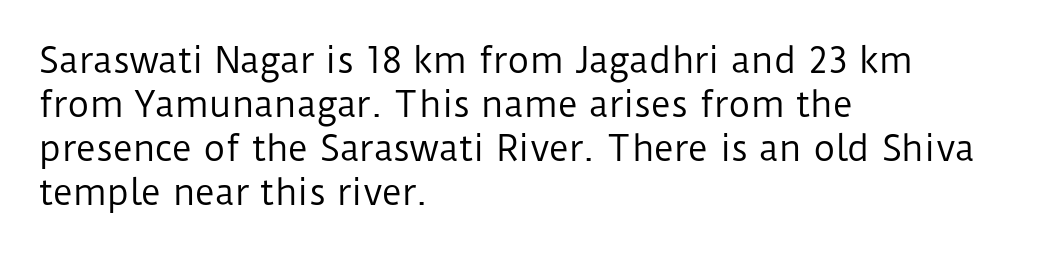
{"serif": "no", "italic": "no", "bold": "no", "weight": "regular", "width": "normal", "stroke_contrast": "low", "x_height": "medium", "monospaced": "no", "underline": "no", "align": "left", "line_spacing": "normal", "line_spacing_ratio": 1.29, "letter_spacing": "normal", "letter_spacing_em": 0.0, "glyph_px": 34}
